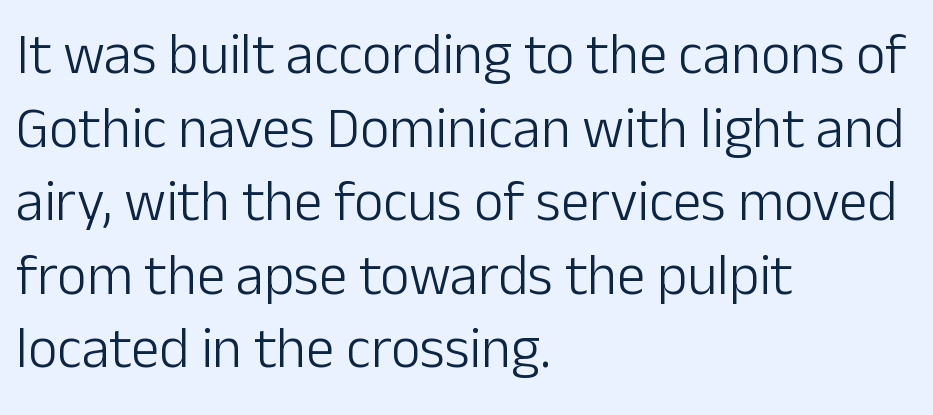
To sum up the face: it is a sans, with no serifs. Glance below the letters and you will spot only blank space. The typeface has the unassuming heft of standard copy or less. Note the varied advance widths — an 'i' is clearly narrower than an 'm'. The passage shown has conventional tracking throughout. One-word summary of the alignment: left.
